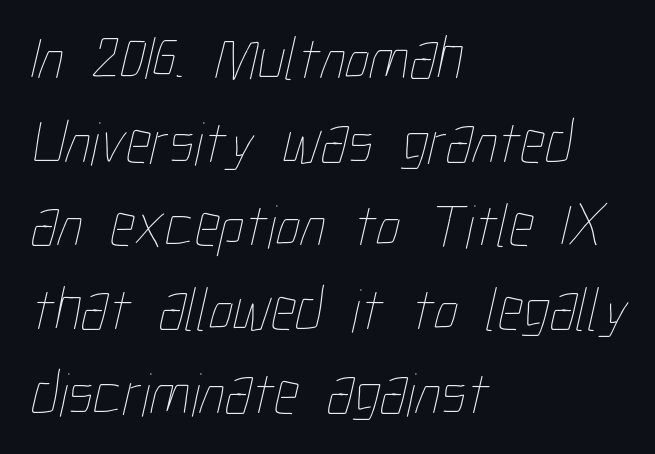
The image shows 62 px thin, condensed type; set left-aligned, normal line spacing (1.35x), normal letter spacing, not underlined; low stroke contrast and a medium x-height.
